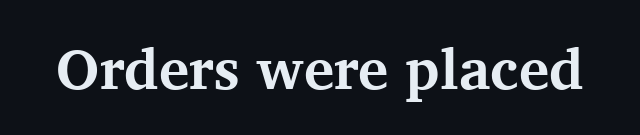
{"serif": "yes", "italic": "no", "bold": "yes", "weight": "bold", "width": "normal", "stroke_contrast": "medium", "x_height": "medium", "monospaced": "no", "underline": "no", "letter_spacing": "normal", "letter_spacing_em": 0.0, "glyph_px": 57}
